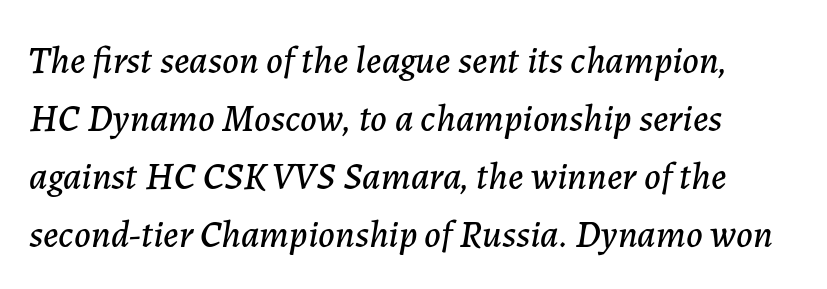
The image shows 38 px text type, italic (leaning right); set normal line spacing (1.53x), normal letter spacing, not underlined; low stroke contrast and a medium x-height.
